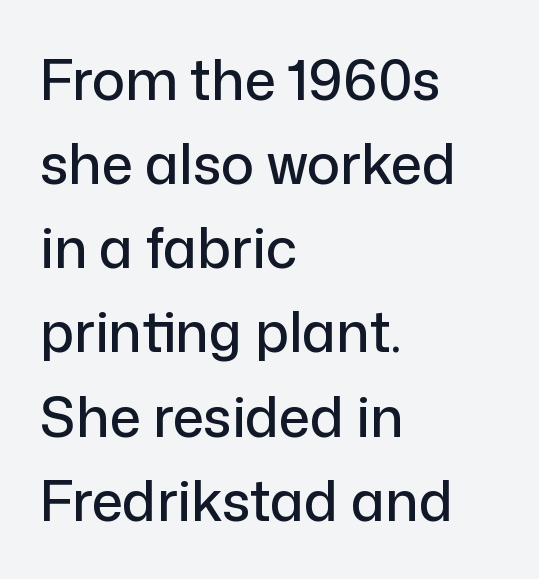
This rendering leaves character spacing at its baseline value. The area under the type is left untouched. The rendering anchors every line to the left-hand side. Spacing verdict: proportional, widths tailored to each character.
